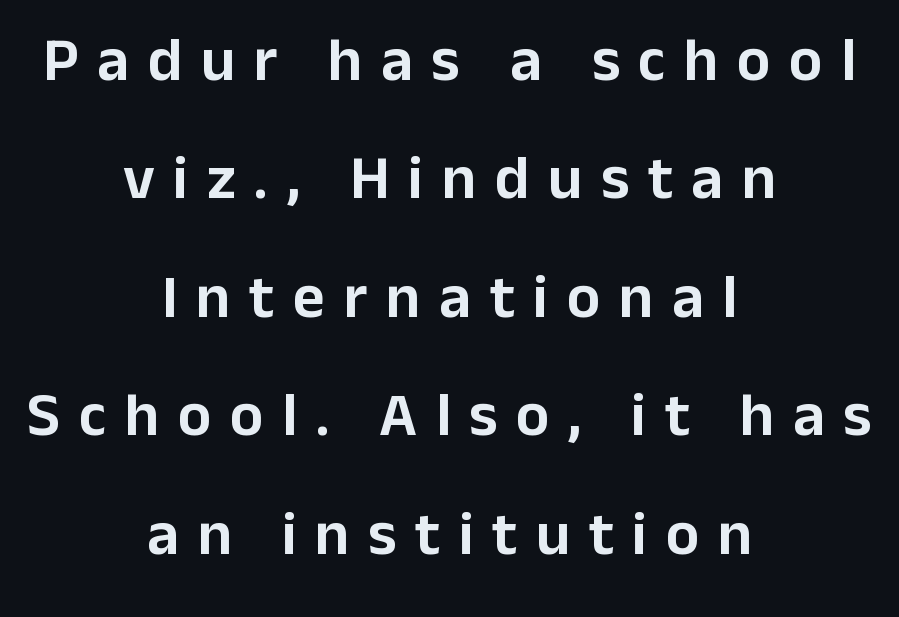
Q: Is the text italic (slanted)? A: No, it is upright.
Q: Is the typeface a serif or a sans-serif typeface? A: Sans-serif.
Q: Is the text underlined? A: No.
Q: How is the paragraph aligned? A: Centered.
Q: Is the spacing between letters normal or unusually wide? A: Unusually wide.
Q: Is the spacing between lines tight, normal or loose? A: Loose.
Q: Width (condensed, normal, or wide)? A: Normal.
Q: Stroke contrast? A: Low.
Q: x-height? A: Medium.
Q: Monospaced? A: No.
